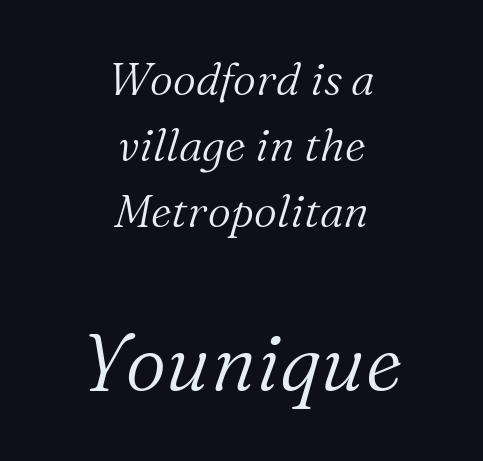
The image shows 79 px light serif type, italic (leaning right); set centered, normal line spacing (1.47x), normal letter spacing, not underlined; the second (bottom) block is 1.76x larger; medium stroke contrast and a medium x-height.
